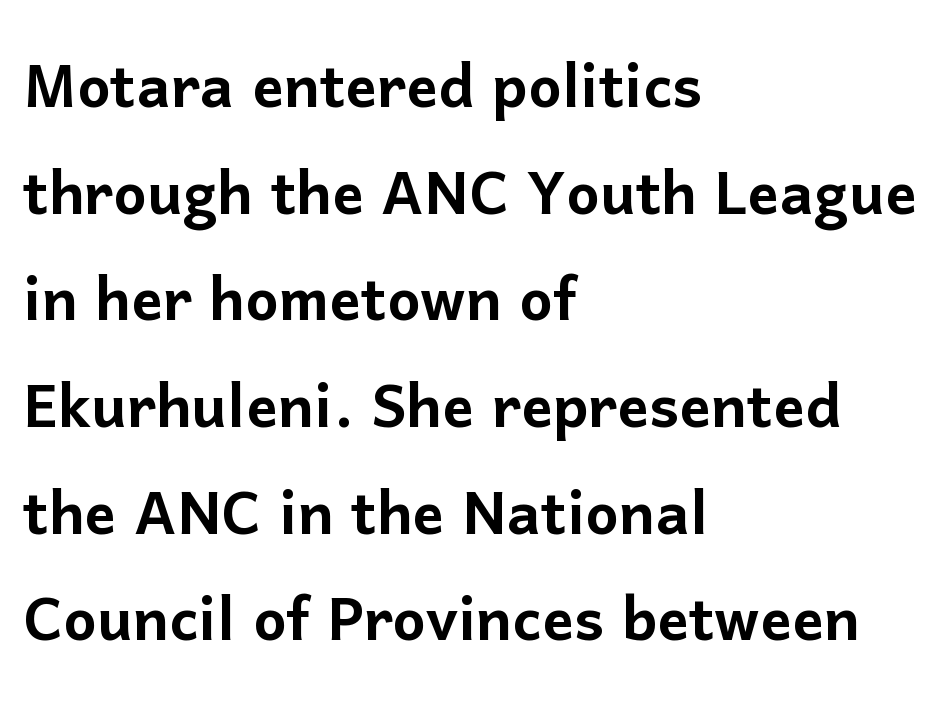
Q: Is the text italic (slanted)? A: No, it is upright.
Q: Is the typeface a serif or a sans-serif typeface? A: Sans-serif.
Q: Is the text underlined? A: No.
Q: How is the paragraph aligned? A: Left-aligned.
Q: Is the spacing between letters normal or unusually wide? A: Normal.
Q: Is the spacing between lines tight, normal or loose? A: Normal.
Q: Width (condensed, normal, or wide)? A: Normal.
Q: Stroke contrast? A: Low.
Q: x-height? A: Medium.
Q: Monospaced? A: No.
